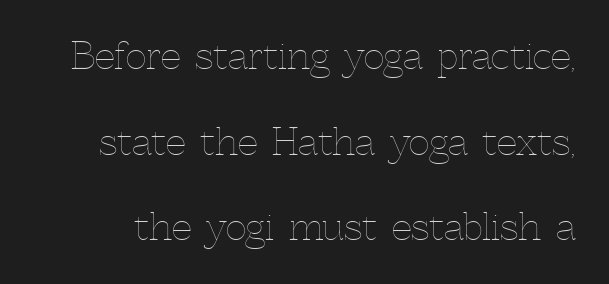
Q: Is the text bold? A: No.
Q: Is the text italic (slanted)? A: No, it is upright.
Q: Is the text underlined? A: No.
Q: Is the spacing between letters normal or unusually wide? A: Normal.
Q: Is the spacing between lines tight, normal or loose? A: Loose.
Q: Width (condensed, normal, or wide)? A: Normal.
Q: x-height? A: Medium.
Q: Monospaced? A: No.
